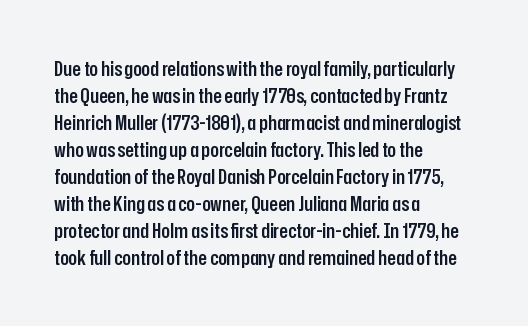
The image shows 20 px text type, upright; set left-aligned, normal line spacing (1.35x), normal letter spacing, not underlined.
